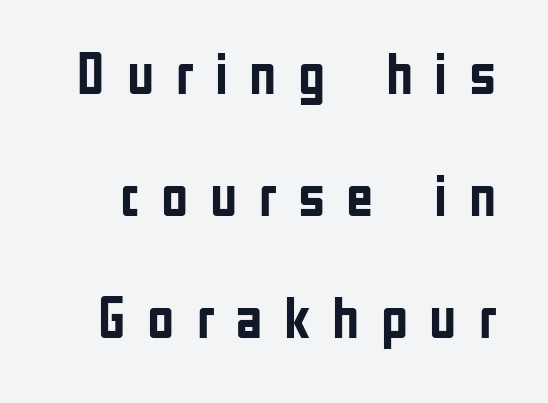
The face used here is a sans, in the tradition of grotesques and geometrics. Reading down the column, the eye jumps a long way to each next line. A full-strength bold gives these letters their thick strokes. You could not count columns in this text — the font is proportionally spaced. Loose tracking; the words dissolve into strings of separated letters.
